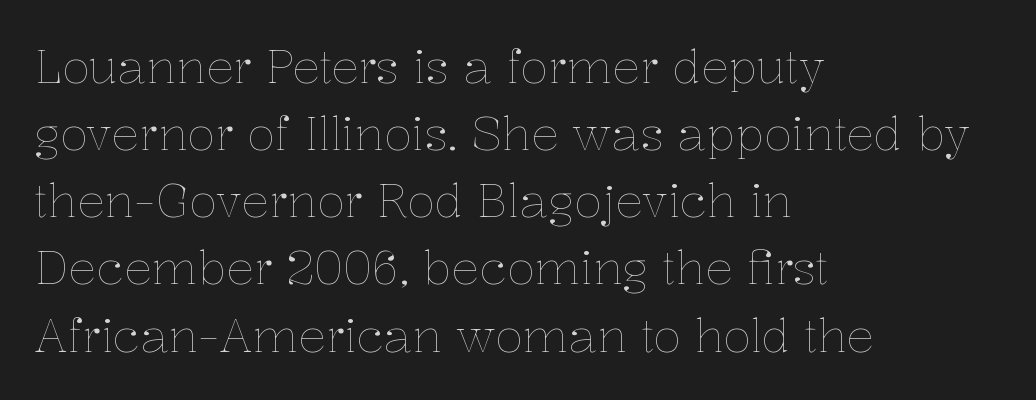
Q: Is the text bold? A: No.
Q: Is the text italic (slanted)? A: No, it is upright.
Q: Is the text underlined? A: No.
Q: How is the paragraph aligned? A: Left-aligned.
Q: Is the spacing between letters normal or unusually wide? A: Normal.
Q: Is the spacing between lines tight, normal or loose? A: Normal.
Q: Width (condensed, normal, or wide)? A: Normal.
Q: Stroke contrast? A: Low.
Q: x-height? A: Medium.
Q: Monospaced? A: No.
